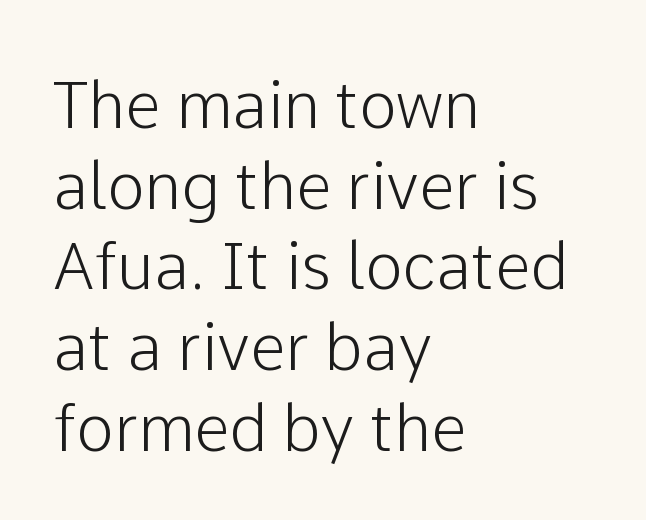
{"serif": "no", "italic": "no", "width": "normal", "stroke_contrast": "low", "x_height": "medium", "monospaced": "no", "underline": "no", "align": "left", "line_spacing": "normal", "line_spacing_ratio": 1.26, "letter_spacing": "normal", "letter_spacing_em": 0.0, "glyph_px": 64}
